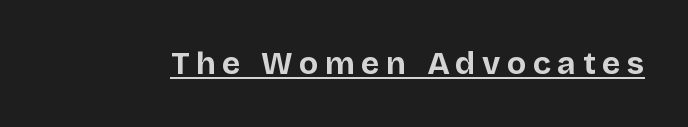
Caption: lettering with a line underneath. This is roman type, the default non-slanted kind. The rendering uses a bold face; every stroke is thick and dark. The designer went with a sans here, leaving each stem footless.
